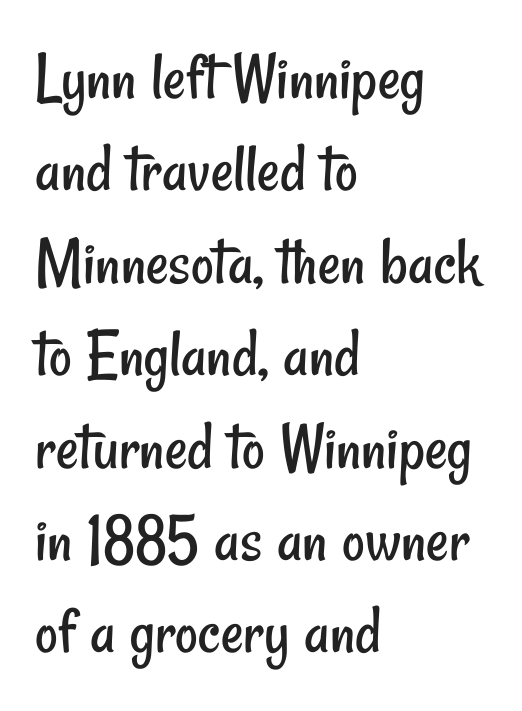
The image shows 70 px regular-weight, condensed sans-serif type; set left-aligned, normal line spacing (1.32x), normal letter spacing, not underlined; low stroke contrast and a small x-height.
